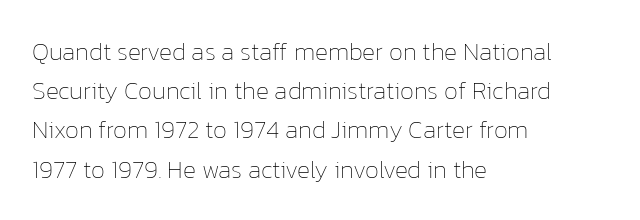
Q: Is the text bold? A: No.
Q: Is the text italic (slanted)? A: No, it is upright.
Q: Is the text underlined? A: No.
Q: How is the paragraph aligned? A: Left-aligned.
Q: Is the spacing between letters normal or unusually wide? A: Normal.
Q: Is the spacing between lines tight, normal or loose? A: Normal.
